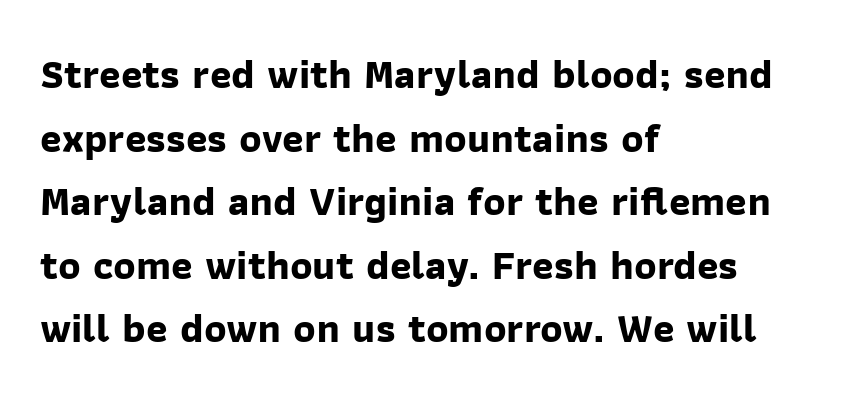
The image shows 41 px bold sans-serif type; set left-aligned, normal line spacing (1.55x), normal letter spacing, not underlined; low stroke contrast and a medium x-height.
